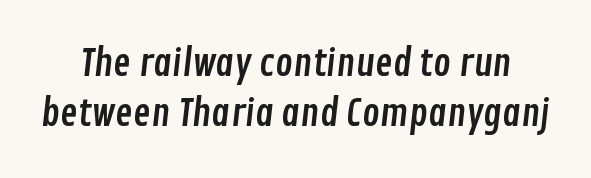
The image shows 37 px condensed sans-serif type; set normal line spacing (1.35x), normal letter spacing, not underlined; low stroke contrast and a medium x-height.
